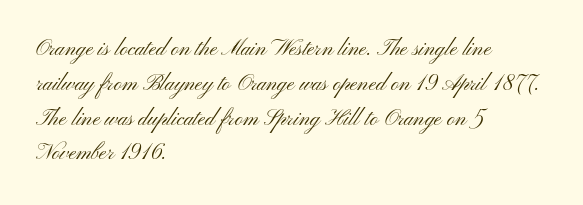
Q: Is the text bold? A: No.
Q: Is the text italic (slanted)? A: Yes.
Q: Is the text underlined? A: No.
Q: How is the paragraph aligned? A: Left-aligned.
Q: Is the spacing between letters normal or unusually wide? A: Normal.
Q: Is the spacing between lines tight, normal or loose? A: Normal.
